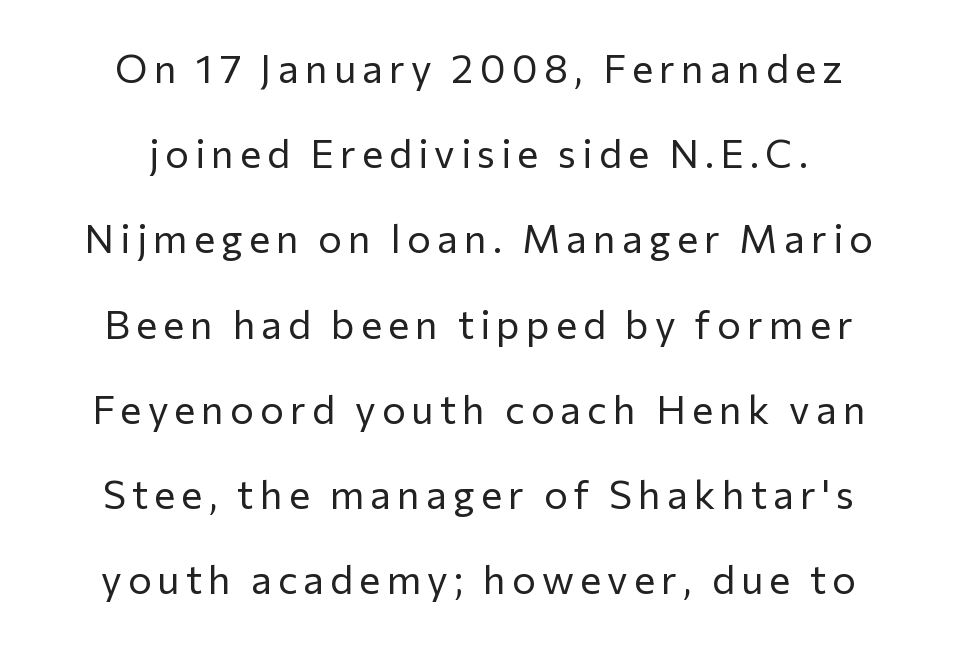
The image shows 40 px regular-weight sans-serif type, upright; set centered, loose line spacing (2.13x), not underlined; low stroke contrast and a medium x-height.
